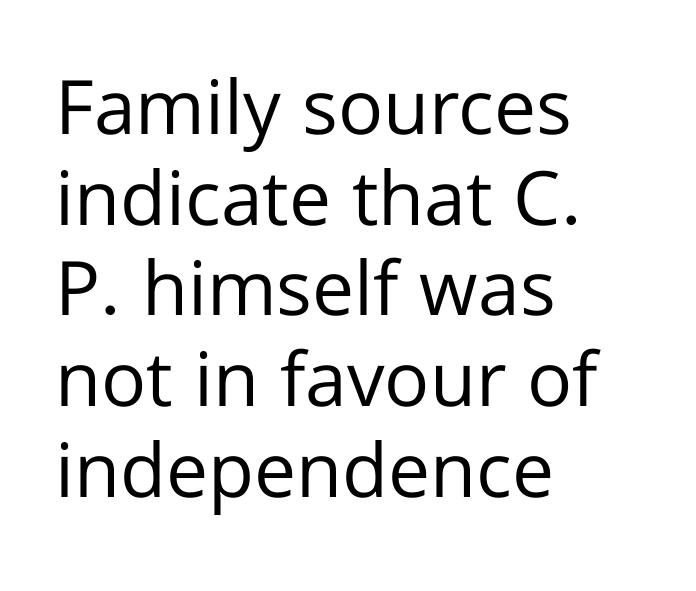
{"serif": "no", "italic": "no", "bold": "no", "weight": "regular", "width": "normal", "stroke_contrast": "low", "x_height": "medium", "monospaced": "no", "underline": "no", "align": "left", "line_spacing_ratio": 1.21, "letter_spacing": "normal", "letter_spacing_em": 0.0, "glyph_px": 75}
